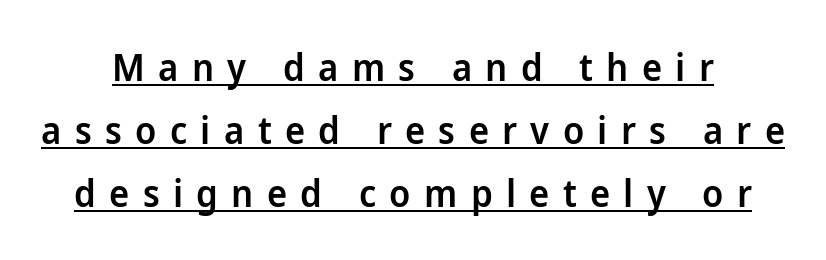
Q: Is the text bold? A: Semi-bold.
Q: Is the text italic (slanted)? A: No, it is upright.
Q: Is the typeface a serif or a sans-serif typeface? A: Sans-serif.
Q: Is the text underlined? A: Yes.
Q: Is the spacing between letters normal or unusually wide? A: Unusually wide.
Q: Is the spacing between lines tight, normal or loose? A: Normal.
Q: Width (condensed, normal, or wide)? A: Normal.
Q: Stroke contrast? A: Low.
Q: x-height? A: Medium.
Q: Monospaced? A: No.
